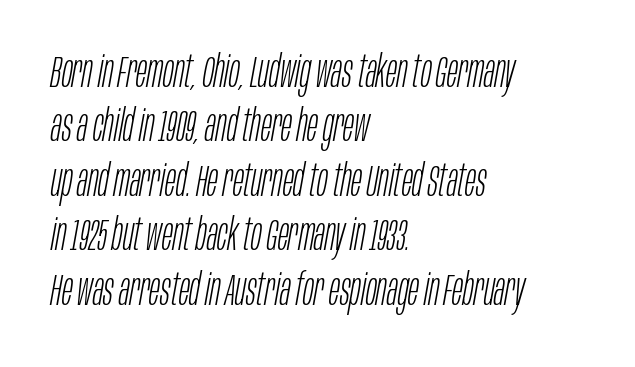
{"italic": "yes", "lean": "right", "slant_degrees": 10, "bold": "no", "weight": "light", "width": "condensed", "stroke_contrast": "low", "x_height": "large", "monospaced": "no", "underline": "no", "align": "left", "line_spacing_ratio": 1.21, "letter_spacing": "normal", "letter_spacing_em": 0.0, "glyph_px": 45}
